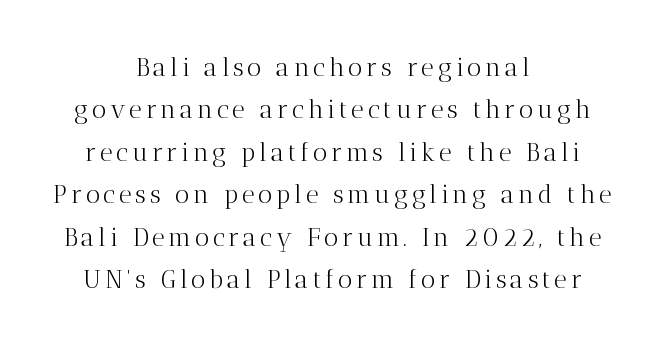
Nothing heavy about these letters — not bold at all. The block of text has a typical density, with ordinary space between rows. Is there any slant? The stems are plumb. Every row of glyphs is offset so its center matches the block's center.
